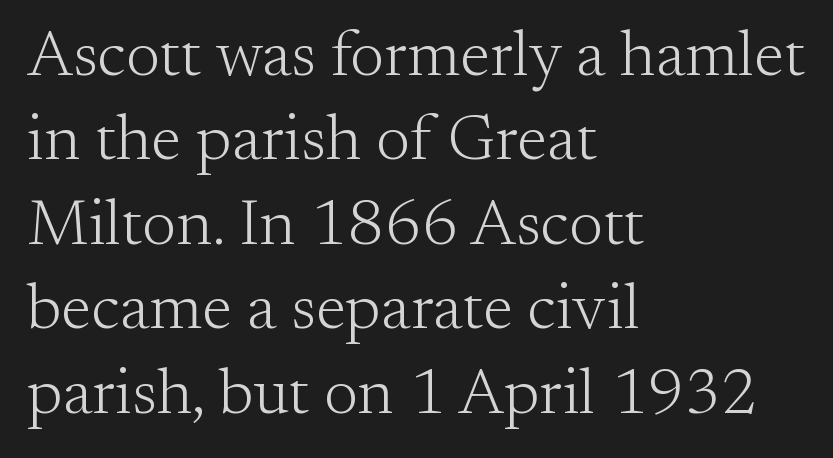
Where is the straight margin? On the left. Compared with typical body copy, the letter spacing here is the same. Character widths vary here, with narrow letters taking less room than wide ones. A serif font was chosen for this passage. Decoration check: the copy has no underline.
